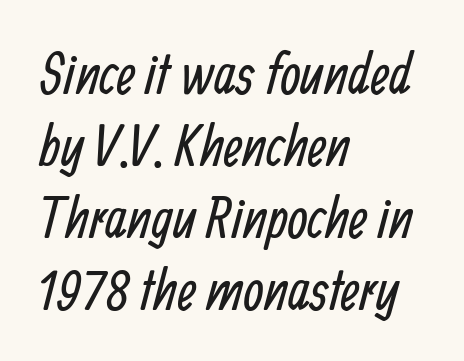
The image shows 58 px regular-weight, condensed sans-serif type; set left-aligned, line spacing 1.24x, normal letter spacing, not underlined; low stroke contrast and a medium x-height.
